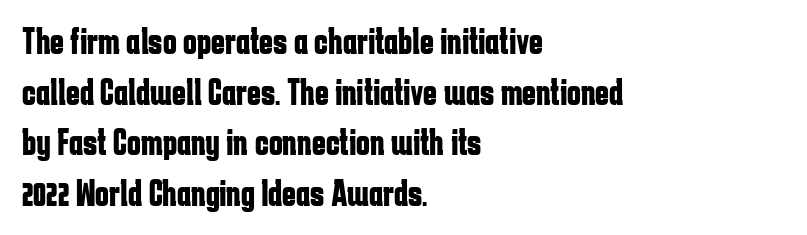
{"serif": "no", "italic": "no", "bold": "yes", "weight": "bold", "width": "condensed", "stroke_contrast": "low", "x_height": "medium", "monospaced": "no", "underline": "no", "align": "left", "line_spacing": "normal", "line_spacing_ratio": 1.37, "letter_spacing": "normal", "letter_spacing_em": 0.0, "glyph_px": 37}
